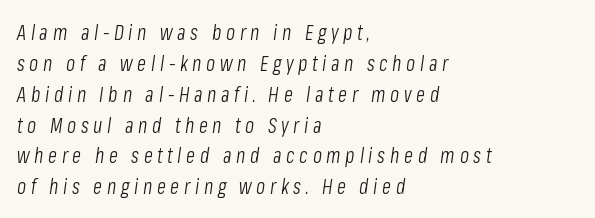
The image shows 21 px text type, italic (leaning right); set left-aligned, normal line spacing (1.47x), unusually wide letter spacing (+0.22 em), not underlined.
